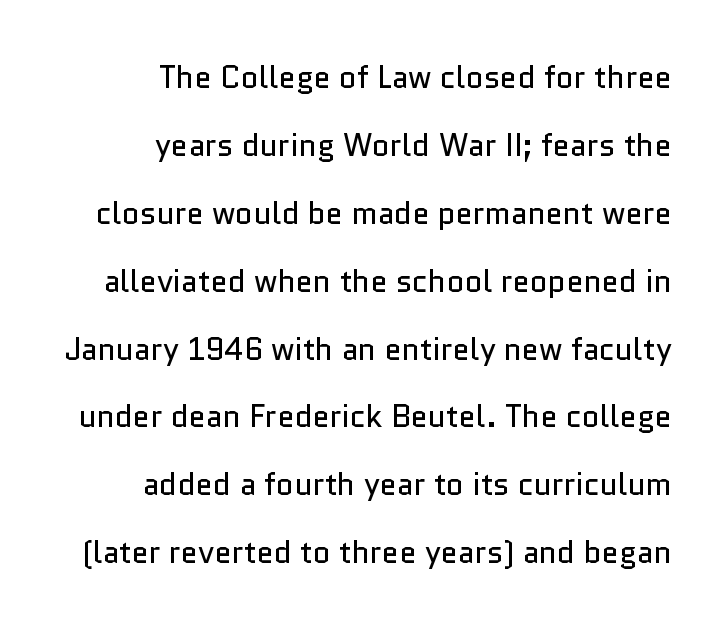
Beneath every word, the page is bare. The compositor pushed each line to the right boundary. A light-to-regular cut is what we see here. Each word holds together tightly as a unit, with standard inter-letter gaps.
